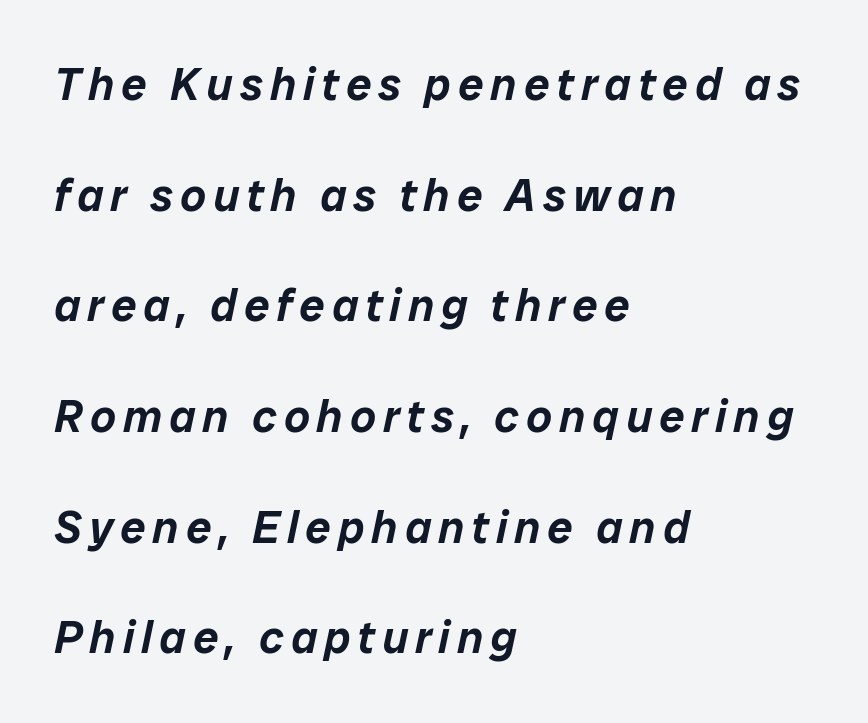
Q: Is the text italic (slanted)? A: Yes, it leans right by about 12 degrees.
Q: Is the text underlined? A: No.
Q: How is the paragraph aligned? A: Left-aligned.
Q: Is the spacing between lines tight, normal or loose? A: Loose.
Q: Width (condensed, normal, or wide)? A: Normal.
Q: Stroke contrast? A: Low.
Q: x-height? A: Medium.
Q: Monospaced? A: No.
